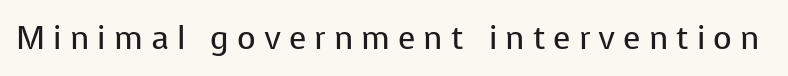
{"serif": "no", "italic": "no", "bold": "no", "weight": "regular", "width": "normal", "stroke_contrast": "low", "x_height": "medium", "monospaced": "no", "underline": "no", "letter_spacing": "wide", "letter_spacing_em": 0.25, "glyph_px": 32}
